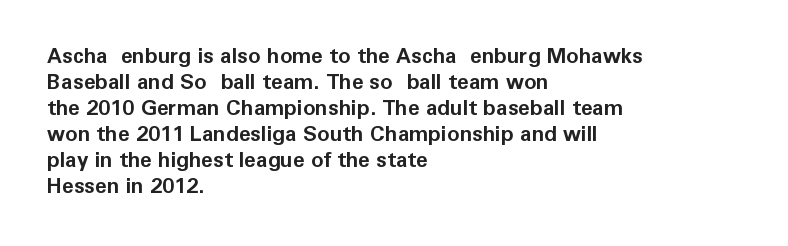
Q: Is the text bold? A: Yes.
Q: Is the text italic (slanted)? A: No, it is upright.
Q: Is the text underlined? A: No.
Q: How is the paragraph aligned? A: Left-aligned.
Q: Is the spacing between letters normal or unusually wide? A: Normal.
